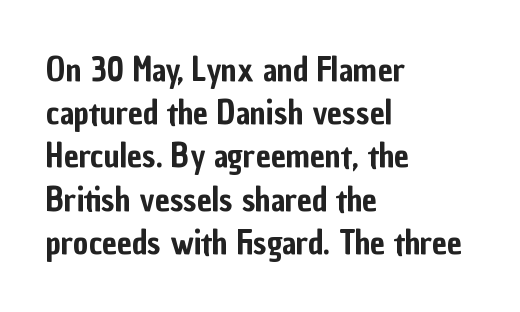
Q: Is the text italic (slanted)? A: No, it is upright.
Q: Is the typeface a serif or a sans-serif typeface? A: Sans-serif.
Q: Is the text underlined? A: No.
Q: How is the paragraph aligned? A: Left-aligned.
Q: Is the spacing between letters normal or unusually wide? A: Normal.
Q: Is the spacing between lines tight, normal or loose? A: Normal.
Q: Width (condensed, normal, or wide)? A: Condensed.
Q: Stroke contrast? A: Low.
Q: x-height? A: Medium.
Q: Monospaced? A: No.
